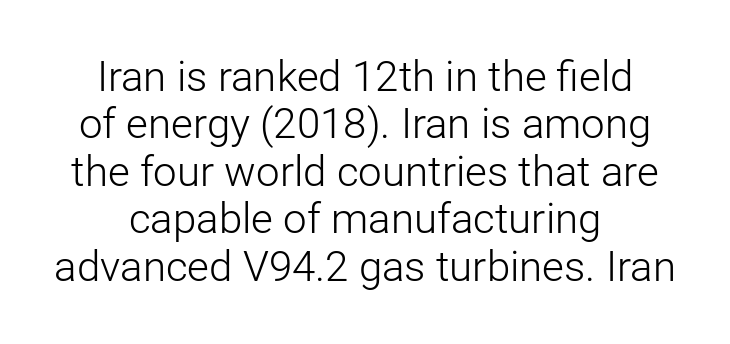
Q: Is the text bold? A: No.
Q: Is the text italic (slanted)? A: No, it is upright.
Q: Is the typeface a serif or a sans-serif typeface? A: Sans-serif.
Q: Is the text underlined? A: No.
Q: How is the paragraph aligned? A: Centered.
Q: Is the spacing between letters normal or unusually wide? A: Normal.
Q: Is the spacing between lines tight, normal or loose? A: Tight.
Q: Width (condensed, normal, or wide)? A: Normal.
Q: Stroke contrast? A: Low.
Q: x-height? A: Medium.
Q: Monospaced? A: No.
